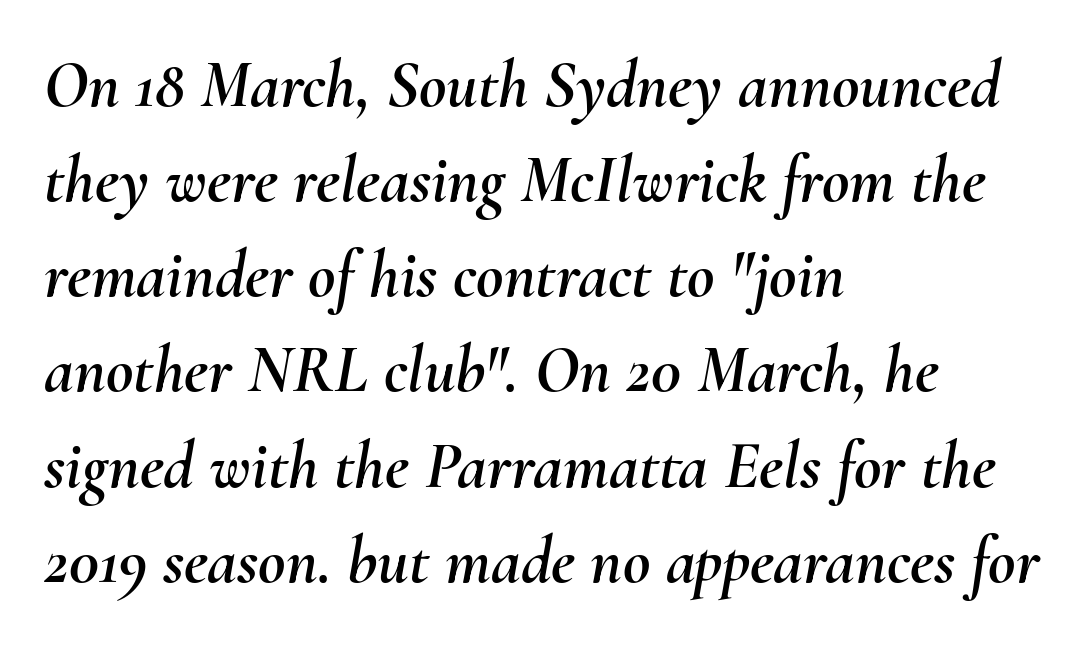
Q: Is the text italic (slanted)? A: Yes, it leans right by about 10 degrees.
Q: Is the text underlined? A: No.
Q: How is the paragraph aligned? A: Left-aligned.
Q: Is the spacing between letters normal or unusually wide? A: Normal.
Q: Is the spacing between lines tight, normal or loose? A: Normal.
Q: Width (condensed, normal, or wide)? A: Normal.
Q: Stroke contrast? A: Medium.
Q: x-height? A: Small.
Q: Monospaced? A: No.
